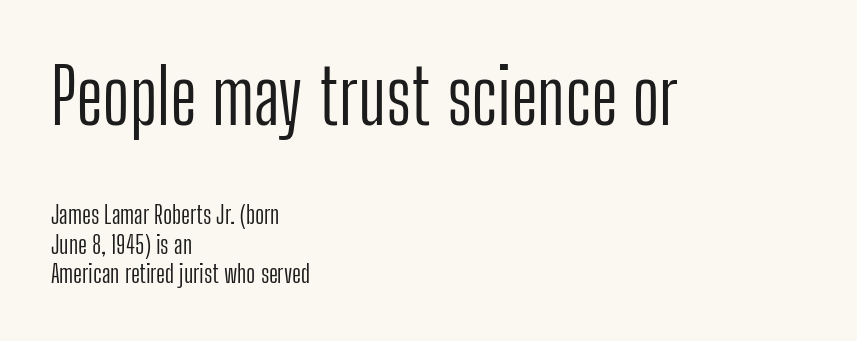
{"serif": "no", "italic": "no", "bold": "no", "weight": "light", "width": "condensed", "stroke_contrast": "low", "x_height": "medium", "monospaced": "no", "underline": "no", "align": "left", "line_spacing_ratio": 1.18, "letter_spacing": "normal", "letter_spacing_em": 0.0, "larger_block": "first", "size_ratio": 3.0, "glyph_px": 75}
